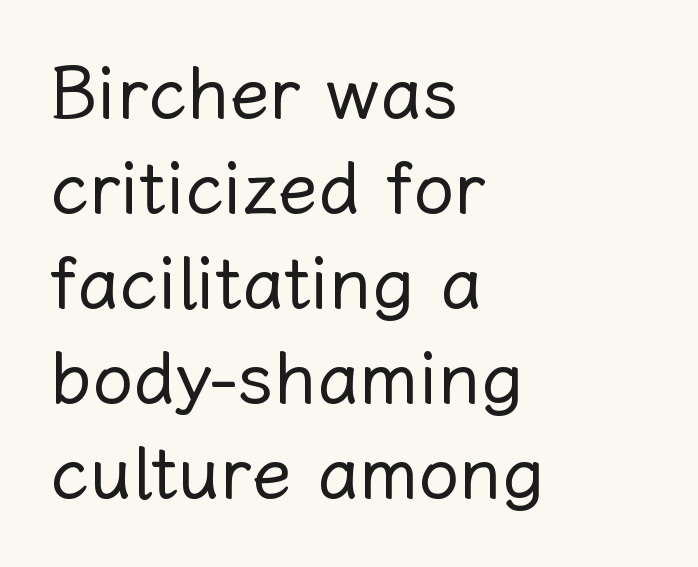
The image shows 73 px regular-weight type, upright; set left-aligned, normal line spacing (1.3x), normal letter spacing, not underlined; low stroke contrast and a medium x-height.
